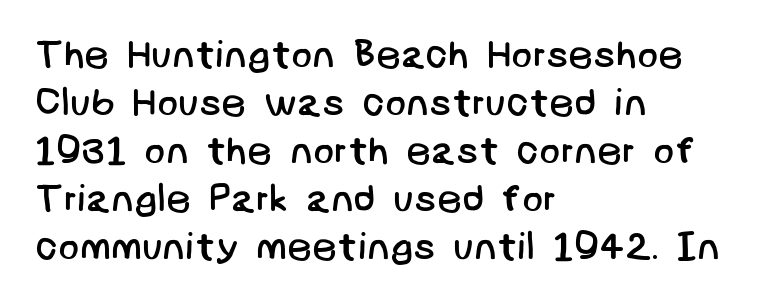
Q: Is the text bold? A: No.
Q: Is the typeface a serif or a sans-serif typeface? A: Sans-serif.
Q: Is the text underlined? A: No.
Q: How is the paragraph aligned? A: Left-aligned.
Q: Is the spacing between letters normal or unusually wide? A: Normal.
Q: Width (condensed, normal, or wide)? A: Normal.
Q: Stroke contrast? A: Low.
Q: x-height? A: Large.
